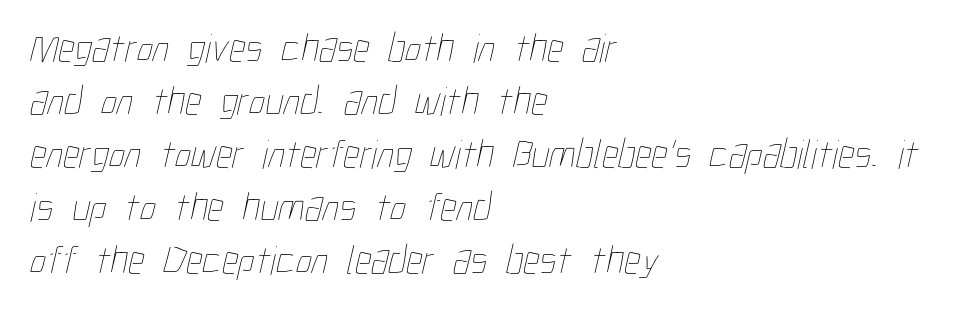
Q: Is the text bold? A: No.
Q: Is the text underlined? A: No.
Q: How is the paragraph aligned? A: Left-aligned.
Q: Is the spacing between letters normal or unusually wide? A: Normal.
Q: Is the spacing between lines tight, normal or loose? A: Normal.
Q: Width (condensed, normal, or wide)? A: Condensed.
Q: Stroke contrast? A: Low.
Q: x-height? A: Medium.
Q: Monospaced? A: No.
